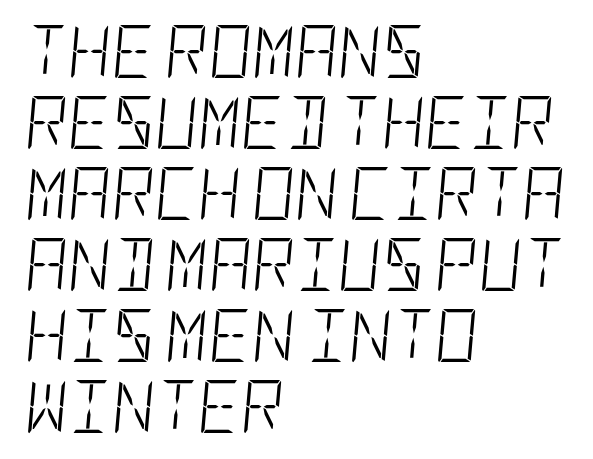
The image shows 53 px light, condensed type, italic (leaning right); set left-aligned, normal line spacing (1.34x), normal letter spacing, not underlined; low stroke contrast and a large x-height.
